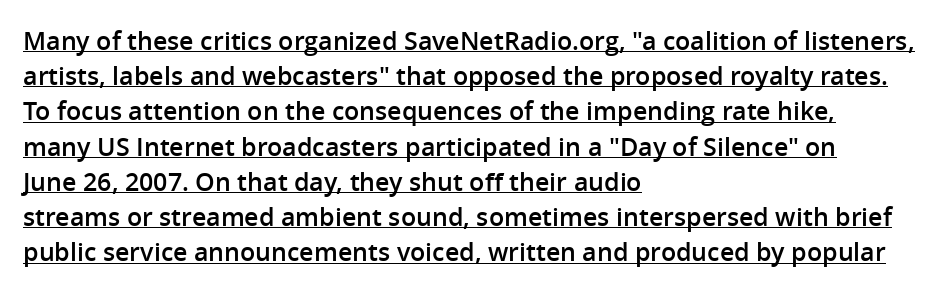
Words appear dense and cohesive because spacing is normal. Rendered with straight, roman letterforms. Does the copy run flush right? No — it runs flush left. Summary of vertical rhythm: regular, with standard interline spacing. Emphasis by weight is partial: semibold. Decoration check: the copy is underlined.
